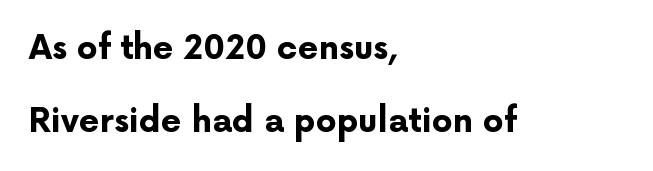
{"serif": "no", "italic": "no", "bold": "yes", "weight": "bold", "width": "normal", "stroke_contrast": "low", "x_height": "medium", "monospaced": "no", "underline": "no", "align": "left", "line_spacing": "loose", "line_spacing_ratio": 2.21, "letter_spacing": "normal", "letter_spacing_em": 0.0, "glyph_px": 33}
